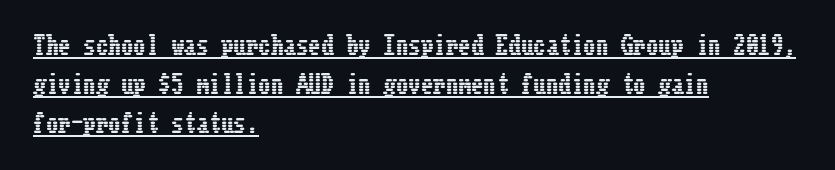
The image shows 25 px text type, upright; set left-aligned, normal line spacing (1.56x), normal letter spacing, underlined.
